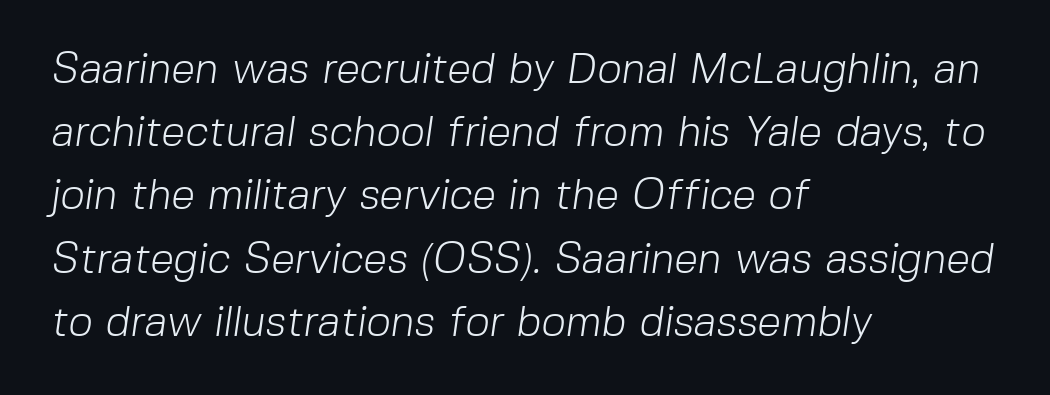
Inter-character spacing is left at the font's built-in metrics. Leftover space on each line is placed entirely after the last word. Nothing sits at the stroke ends, so this counts as sans-serif. Is this a fixed-width face? No — the glyphs have proportional, varying widths. Just letters on the line, the space beneath them empty.
